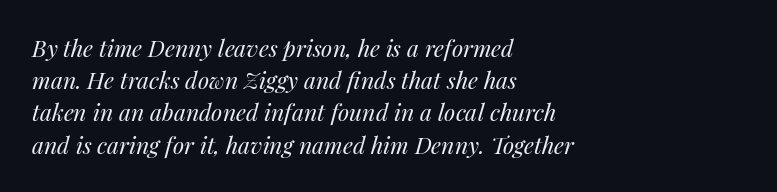
{"italic": "yes", "lean": "right", "slant_degrees": 14, "bold": "no", "underline": "no", "align": "left", "line_spacing": "normal", "line_spacing_ratio": 1.4, "letter_spacing": "normal", "letter_spacing_em": 0.0, "glyph_px": 23}
